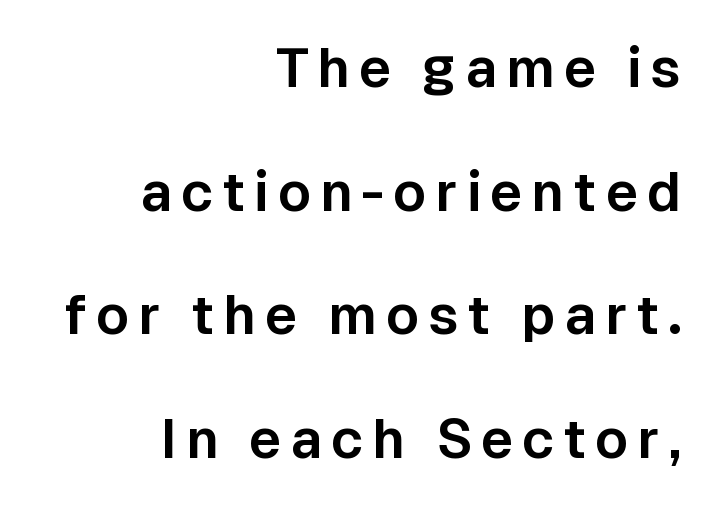
{"serif": "no", "italic": "no", "width": "normal", "stroke_contrast": "low", "x_height": "medium", "monospaced": "no", "underline": "no", "align": "right", "line_spacing": "loose", "line_spacing_ratio": 2.25, "glyph_px": 55}
